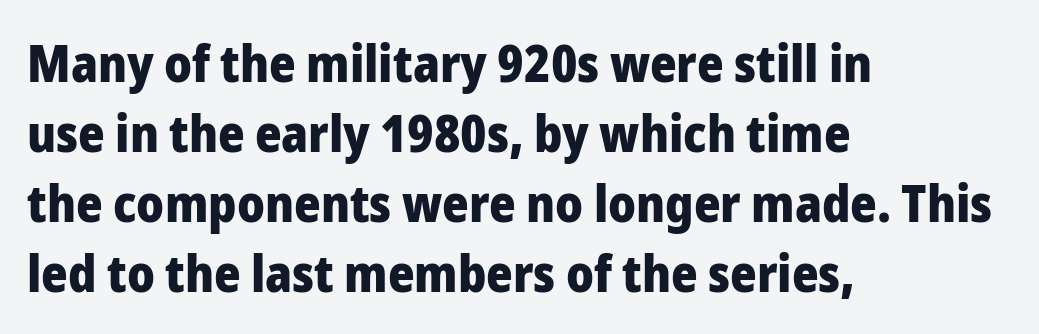
{"serif": "no", "italic": "no", "bold": "yes", "weight": "heavy", "width": "normal", "stroke_contrast": "low", "x_height": "medium", "monospaced": "no", "underline": "no", "align": "left", "line_spacing": "normal", "line_spacing_ratio": 1.37, "letter_spacing": "normal", "letter_spacing_em": 0.0, "glyph_px": 51}
